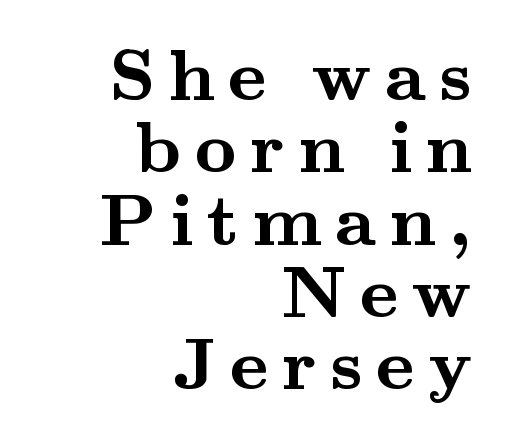
Q: Is the text bold? A: Yes.
Q: Is the text italic (slanted)? A: No, it is upright.
Q: Is the typeface a serif or a sans-serif typeface? A: Serif.
Q: Is the text underlined? A: No.
Q: How is the paragraph aligned? A: Right-aligned.
Q: Is the spacing between lines tight, normal or loose? A: Tight.
Q: Width (condensed, normal, or wide)? A: Wide.
Q: Stroke contrast? A: Medium.
Q: x-height? A: Small.
Q: Monospaced? A: No.
